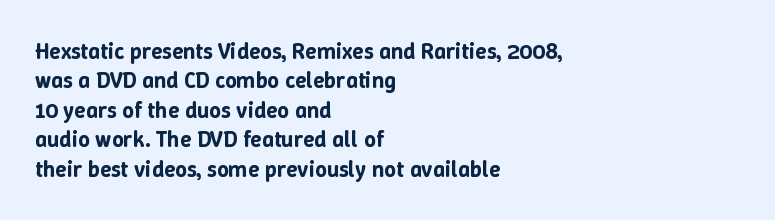
The image shows 23 px text type, upright; set left-aligned, normal line spacing (1.28x), normal letter spacing, not underlined.
